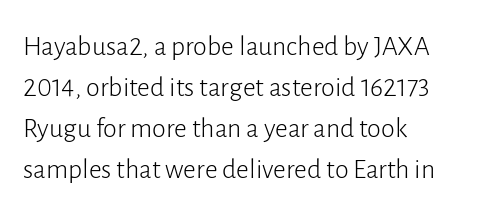
The image shows 28 px light sans-serif type, upright; set left-aligned, normal line spacing (1.47x), normal letter spacing, not underlined; low stroke contrast and a medium x-height.
